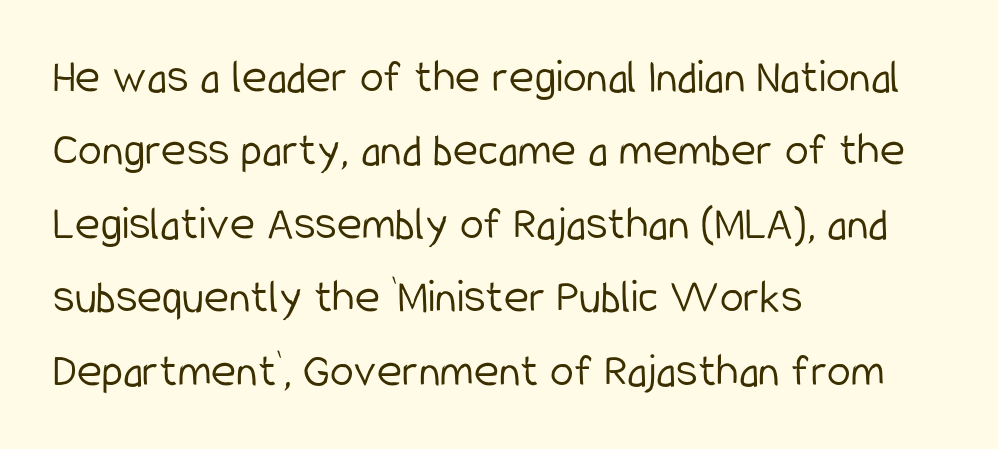
{"serif": "no", "italic": "no", "bold": "no", "weight": "light", "width": "condensed", "stroke_contrast": "low", "x_height": "medium", "monospaced": "no", "underline": "no", "align": "left", "line_spacing": "normal", "line_spacing_ratio": 1.53, "letter_spacing": "normal", "letter_spacing_em": 0.0, "glyph_px": 48}
